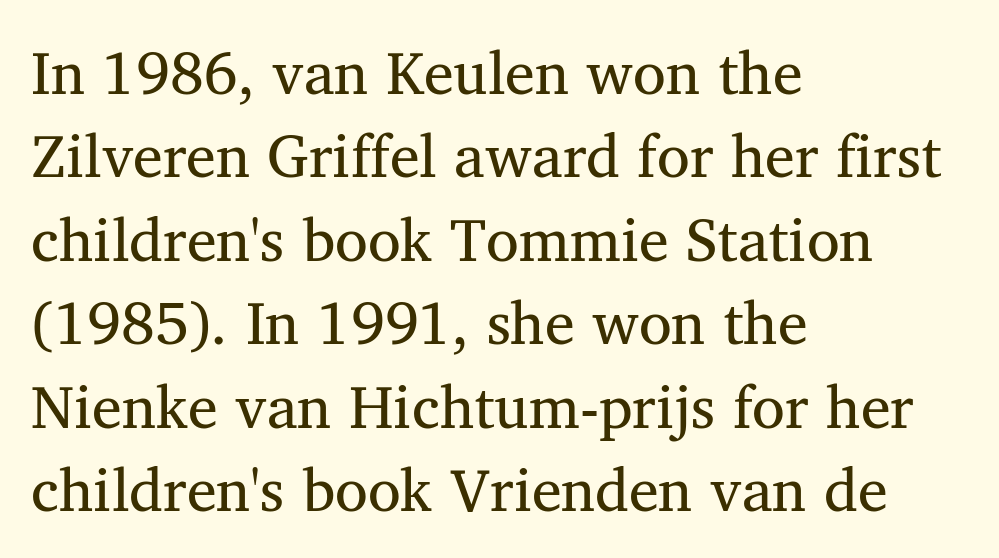
Q: Is the text bold? A: No.
Q: Is the text italic (slanted)? A: No, it is upright.
Q: Is the typeface a serif or a sans-serif typeface? A: Serif.
Q: Is the text underlined? A: No.
Q: How is the paragraph aligned? A: Left-aligned.
Q: Is the spacing between letters normal or unusually wide? A: Normal.
Q: Is the spacing between lines tight, normal or loose? A: Normal.
Q: Width (condensed, normal, or wide)? A: Normal.
Q: Stroke contrast? A: Medium.
Q: x-height? A: Medium.
Q: Monospaced? A: No.
